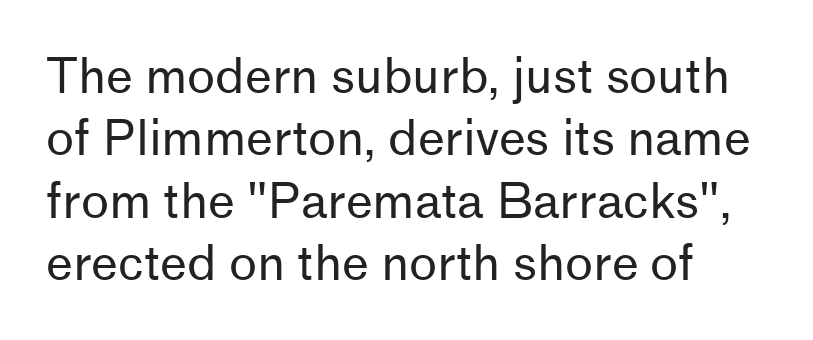
Q: Is the text bold? A: No.
Q: Is the text italic (slanted)? A: No, it is upright.
Q: Is the typeface a serif or a sans-serif typeface? A: Sans-serif.
Q: Is the text underlined? A: No.
Q: How is the paragraph aligned? A: Left-aligned.
Q: Is the spacing between letters normal or unusually wide? A: Normal.
Q: Is the spacing between lines tight, normal or loose? A: Normal.
Q: Width (condensed, normal, or wide)? A: Normal.
Q: Stroke contrast? A: Low.
Q: x-height? A: Medium.
Q: Monospaced? A: No.
